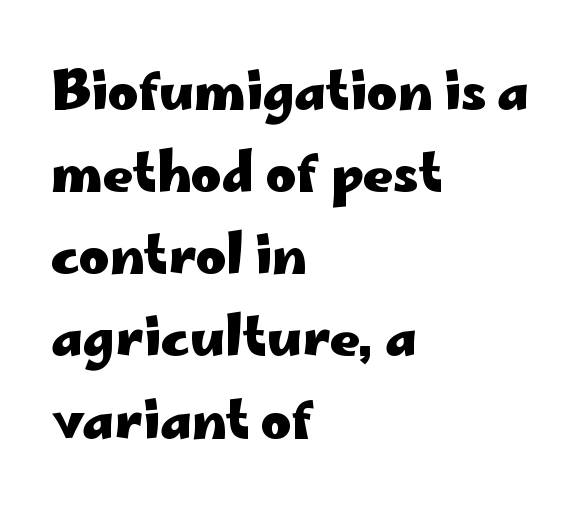
Q: Is the text bold? A: Yes.
Q: Is the text italic (slanted)? A: No, it is upright.
Q: Is the typeface a serif or a sans-serif typeface? A: Sans-serif.
Q: Is the text underlined? A: No.
Q: How is the paragraph aligned? A: Left-aligned.
Q: Is the spacing between letters normal or unusually wide? A: Normal.
Q: Is the spacing between lines tight, normal or loose? A: Normal.
Q: Width (condensed, normal, or wide)? A: Wide.
Q: Stroke contrast? A: Low.
Q: x-height? A: Small.
Q: Monospaced? A: No.
